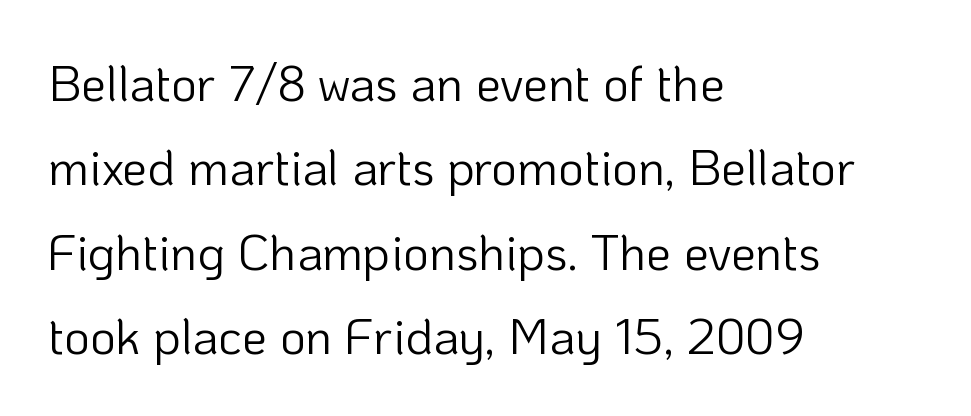
Q: Is the text bold? A: No.
Q: Is the text italic (slanted)? A: No, it is upright.
Q: Is the typeface a serif or a sans-serif typeface? A: Sans-serif.
Q: Is the text underlined? A: No.
Q: How is the paragraph aligned? A: Left-aligned.
Q: Is the spacing between letters normal or unusually wide? A: Normal.
Q: Is the spacing between lines tight, normal or loose? A: Normal.
Q: Width (condensed, normal, or wide)? A: Normal.
Q: Stroke contrast? A: Low.
Q: x-height? A: Medium.
Q: Monospaced? A: No.
